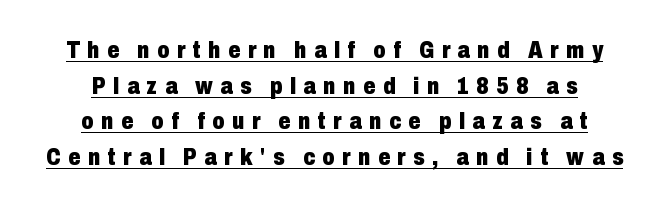
Do the letters lean? They stand straight. Substantial extra tracking has been applied to these lines. Does a line run under the words? Yes, clearly. Notice how thick the strokes are: this is what a full bold looks like. Alignment: centered. The rendering uses a moderate line-height, typical for paragraphs.
